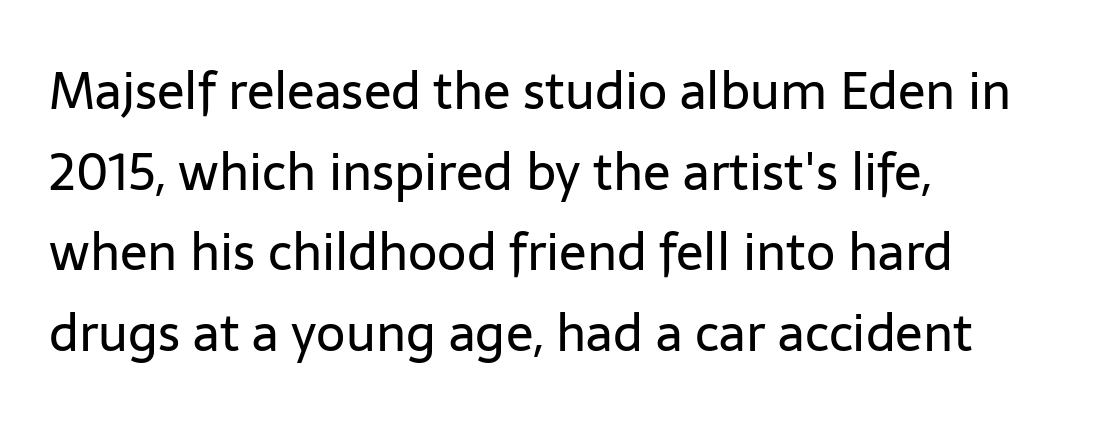
Q: Is the text bold? A: No.
Q: Is the text italic (slanted)? A: No, it is upright.
Q: Is the typeface a serif or a sans-serif typeface? A: Sans-serif.
Q: Is the text underlined? A: No.
Q: How is the paragraph aligned? A: Left-aligned.
Q: Is the spacing between letters normal or unusually wide? A: Normal.
Q: Is the spacing between lines tight, normal or loose? A: Normal.
Q: Width (condensed, normal, or wide)? A: Normal.
Q: Stroke contrast? A: Low.
Q: x-height? A: Medium.
Q: Monospaced? A: No.
